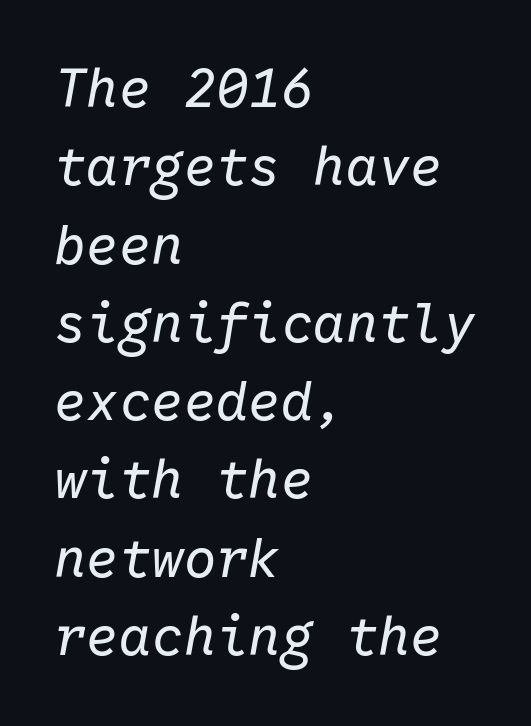
The image shows 54 px regular-weight type, italic (leaning right), monospaced; set left-aligned, normal line spacing (1.45x), normal letter spacing, not underlined; low stroke contrast and a medium x-height.
